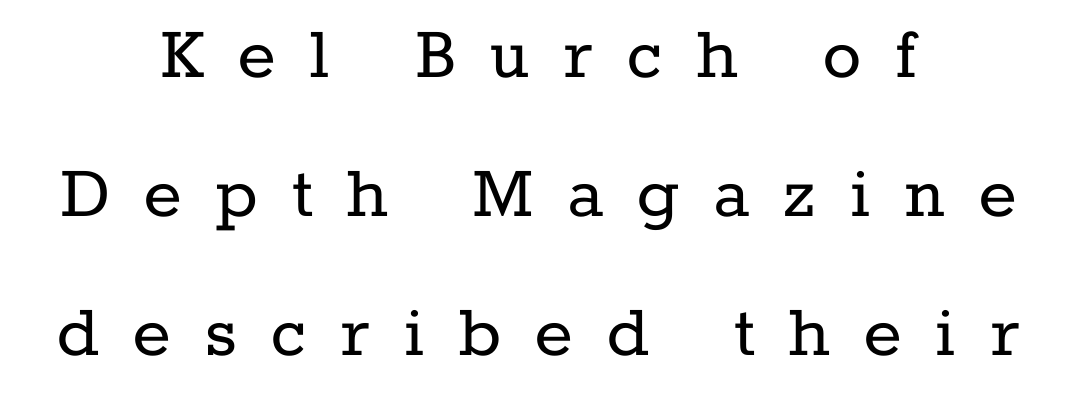
Q: Is the text bold? A: No.
Q: Is the text italic (slanted)? A: No, it is upright.
Q: Is the typeface a serif or a sans-serif typeface? A: Serif.
Q: Is the text underlined? A: No.
Q: How is the paragraph aligned? A: Centered.
Q: Is the spacing between letters normal or unusually wide? A: Unusually wide.
Q: Width (condensed, normal, or wide)? A: Normal.
Q: Stroke contrast? A: Low.
Q: x-height? A: Medium.
Q: Monospaced? A: No.
